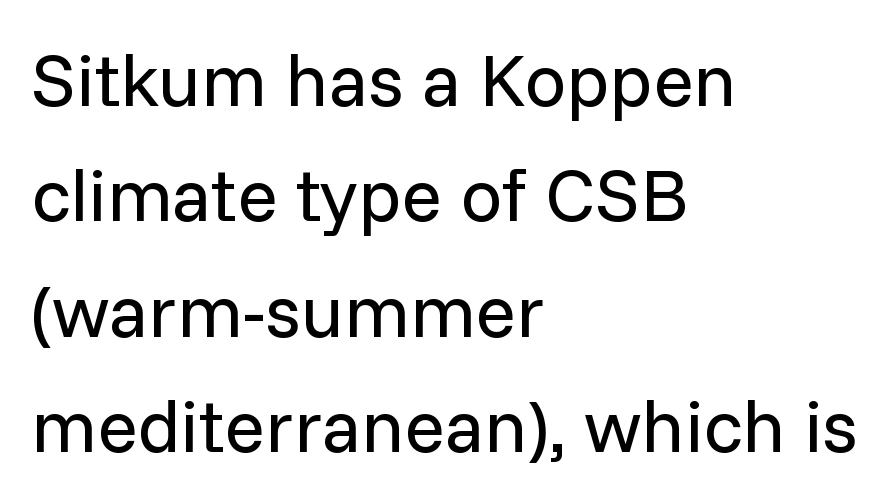
{"serif": "no", "italic": "no", "bold": "no", "weight": "regular", "width": "normal", "stroke_contrast": "low", "x_height": "medium", "monospaced": "no", "underline": "no", "align": "left", "line_spacing": "normal", "line_spacing_ratio": 1.54, "letter_spacing": "normal", "letter_spacing_em": 0.0, "glyph_px": 75}
